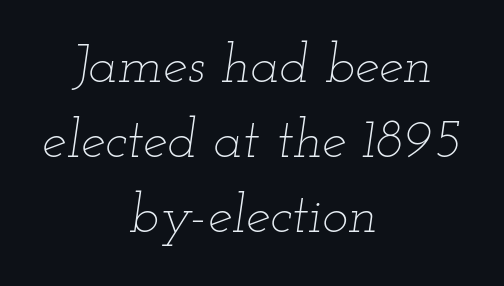
Weight class: somewhere from thin through regular. This sample uses plain, unmodified letter spacing. The glyphs are unaccompanied by any horizontal stroke below them. The face used here is proportionally spaced, like ordinary book or web type. Compared with ordinary roman type, these characters are visibly tilted. Casual observation: everything's sitting right in the middle.
